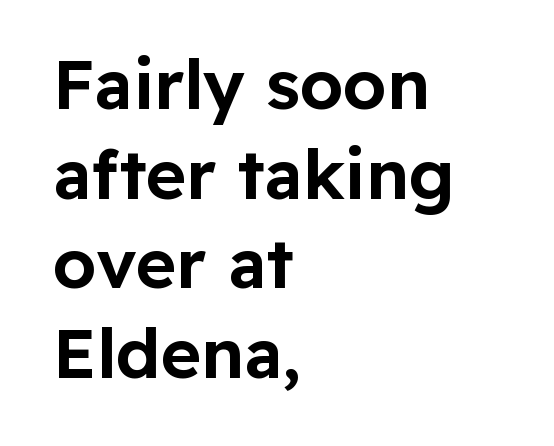
This is the regular roman posture of the typeface. In terms of letterspacing, this is plain default setting. What kind of face is this? One without serifs — a sans. Clear beneath every line of the passage. How would I describe the line gaps? Plain and ordinary. Where is the straight margin? On the left.
